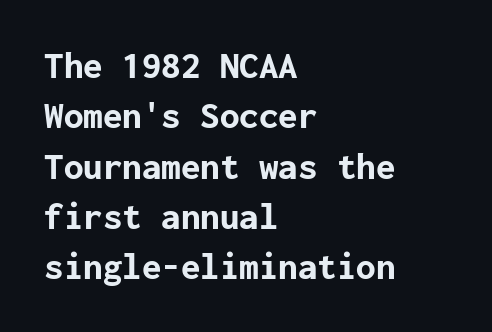
The image shows 39 px bold sans-serif type, upright; set left-aligned, normal line spacing (1.29x), normal letter spacing, not underlined; low stroke contrast and a medium x-height.
